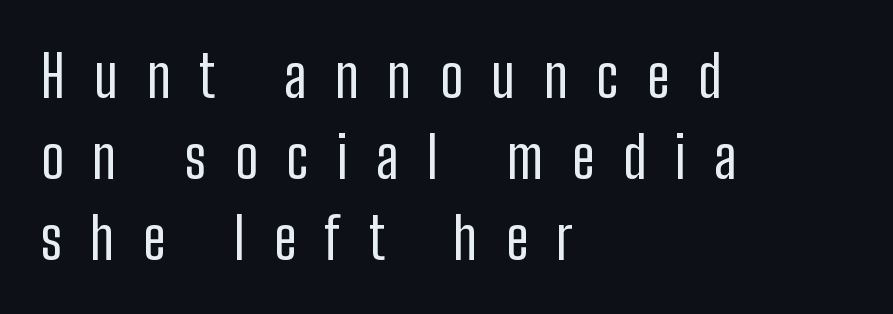
Q: Is the text bold? A: No.
Q: Is the text italic (slanted)? A: No, it is upright.
Q: Is the typeface a serif or a sans-serif typeface? A: Sans-serif.
Q: Is the text underlined? A: No.
Q: How is the paragraph aligned? A: Left-aligned.
Q: Is the spacing between letters normal or unusually wide? A: Unusually wide.
Q: Is the spacing between lines tight, normal or loose? A: Normal.
Q: Width (condensed, normal, or wide)? A: Condensed.
Q: Stroke contrast? A: Low.
Q: x-height? A: Medium.
Q: Monospaced? A: No.
